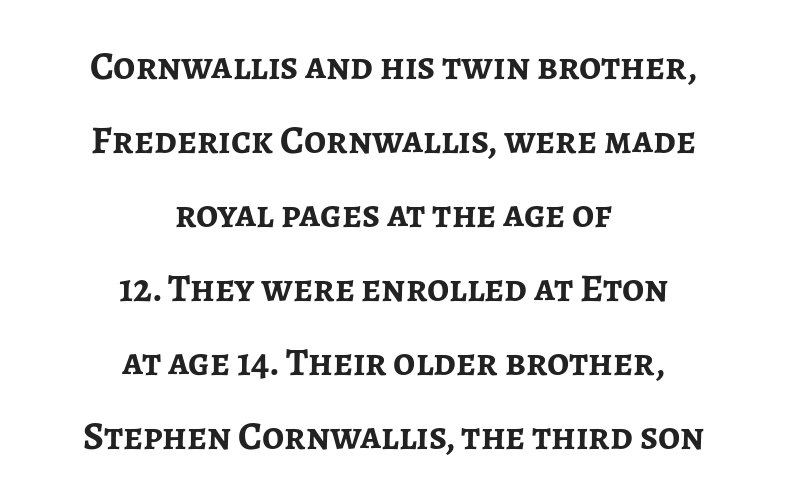
{"serif": "no", "italic": "no", "bold": "yes", "weight": "semibold", "width": "normal", "stroke_contrast": "low", "x_height": "medium", "monospaced": "no", "underline": "no", "align": "center", "line_spacing": "loose", "line_spacing_ratio": 1.9, "letter_spacing": "normal", "letter_spacing_em": 0.0, "glyph_px": 39}
